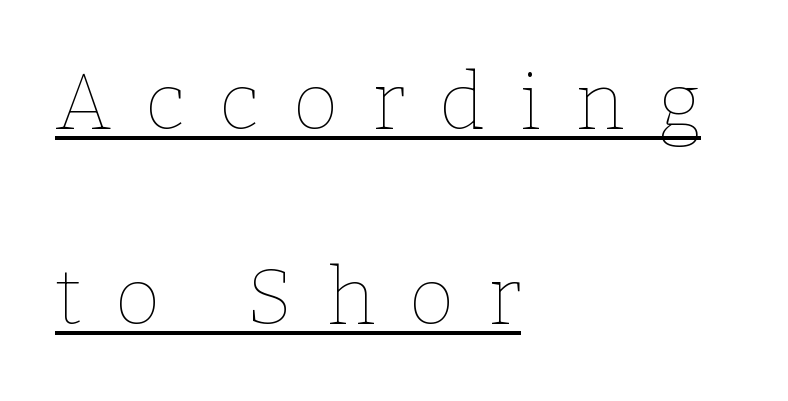
The image shows 79 px thin type, upright; set left-aligned, loose line spacing (2.47x), unusually wide letter spacing (+0.43 em), underlined; low stroke contrast and a medium x-height.
